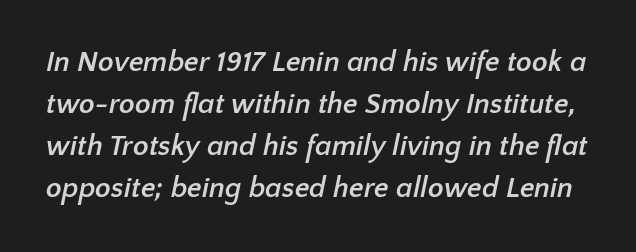
The image shows 29 px semibold sans-serif type; set normal line spacing (1.45x), normal letter spacing, not underlined; low stroke contrast and a medium x-height.
